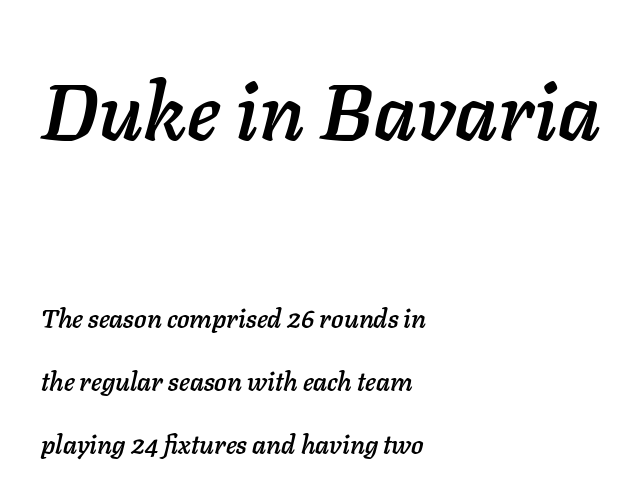
Q: Is the text italic (slanted)? A: Yes, it leans right by about 11 degrees.
Q: Is the text underlined? A: No.
Q: How is the paragraph aligned? A: Left-aligned.
Q: Is the spacing between letters normal or unusually wide? A: Normal.
Q: Is the spacing between lines tight, normal or loose? A: Loose.
Q: Which block of text is set in a larger size, the first (top) or the second (bottom)? A: The first (top) one.
Q: Width (condensed, normal, or wide)? A: Normal.
Q: Stroke contrast? A: Low.
Q: x-height? A: Medium.
Q: Monospaced? A: No.
